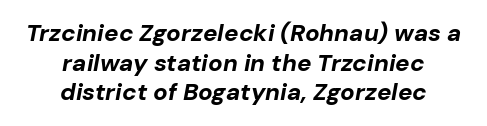
Summary of weight: heavy, a full bold. Does the copy run flush right? No — it is centered line by line. Only glyphs here, with clear space below each row. Short note: letters normally spaced. Every character sits at an angle, as italics do.
